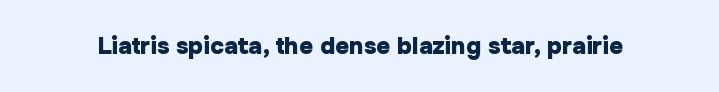
What stands out about the letter spacing? Nothing — it is the standard amount. Upright lettering throughout. Bold? Absolutely — the strokes are thick and heavy. The glyphs are unaccompanied by any horizontal stroke below them.
